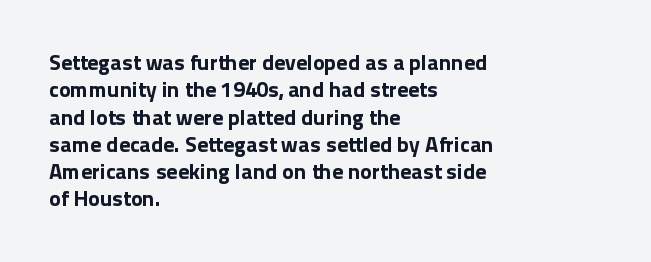
The image shows 22 px bold type, upright; set left-aligned, line spacing 1.24x, normal letter spacing, not underlined.
